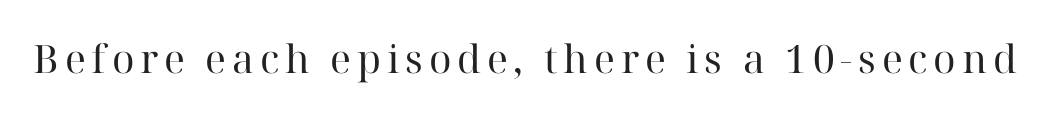
Does the type have serifs? Yes, each stem ends in a small foot. This rendering features lettering with no underline. The lettering holds an erect, upright posture throughout. Looks like regular typesetting: each glyph gets only the width it needs. Counters stay open thanks to moderate or lighter strokes.
